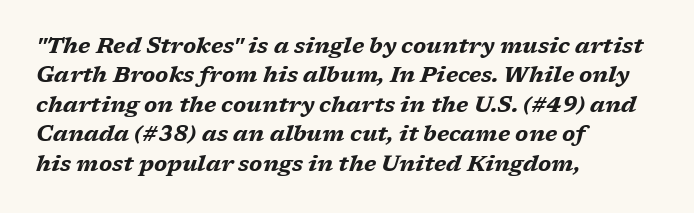
Q: Is the text bold? A: Yes.
Q: Is the text italic (slanted)? A: Yes, it leans right by about 17 degrees.
Q: Is the text underlined? A: No.
Q: How is the paragraph aligned? A: Left-aligned.
Q: Is the spacing between letters normal or unusually wide? A: Normal.
Q: Is the spacing between lines tight, normal or loose? A: Normal.
